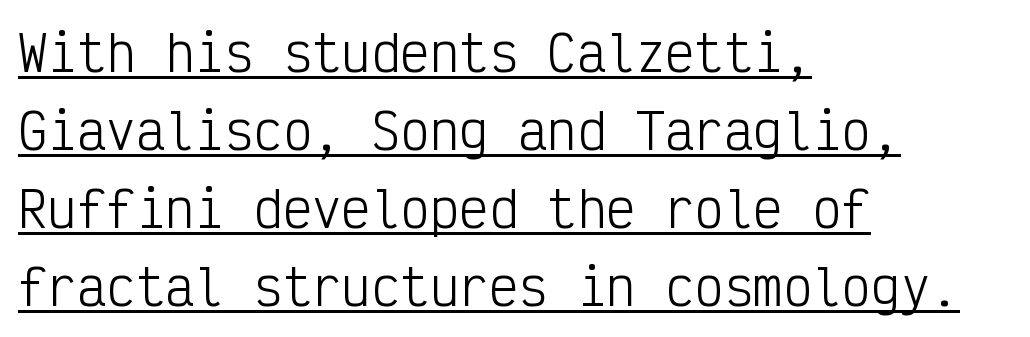
Q: Is the text bold? A: No.
Q: Is the text italic (slanted)? A: No, it is upright.
Q: Is the typeface a serif or a sans-serif typeface? A: Sans-serif.
Q: Is the text underlined? A: Yes.
Q: How is the paragraph aligned? A: Left-aligned.
Q: Is the spacing between letters normal or unusually wide? A: Normal.
Q: Is the spacing between lines tight, normal or loose? A: Normal.
Q: Width (condensed, normal, or wide)? A: Condensed.
Q: Stroke contrast? A: Low.
Q: x-height? A: Medium.
Q: Monospaced? A: Yes.
